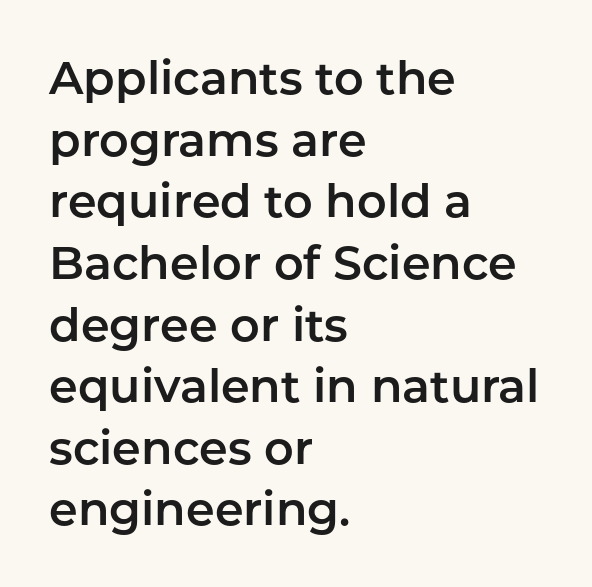
{"serif": "no", "italic": "no", "width": "normal", "stroke_contrast": "low", "x_height": "medium", "monospaced": "no", "underline": "no", "align": "left", "line_spacing": "normal", "line_spacing_ratio": 1.34, "letter_spacing": "normal", "letter_spacing_em": 0.0, "glyph_px": 46}
